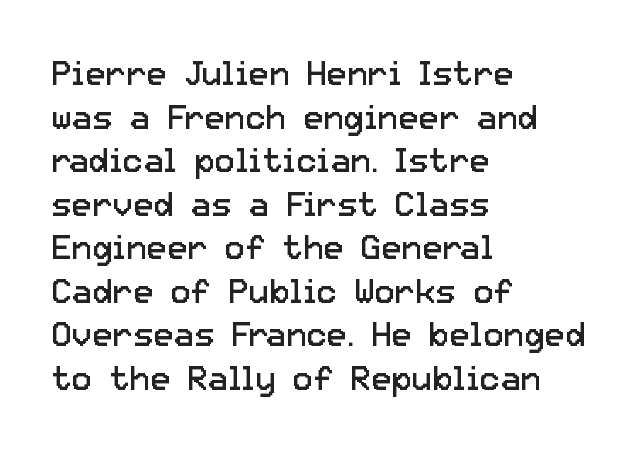
The image shows 34 px regular-weight sans-serif type, upright; set left-aligned, normal line spacing (1.28x), normal letter spacing, not underlined; low stroke contrast and a medium x-height.
